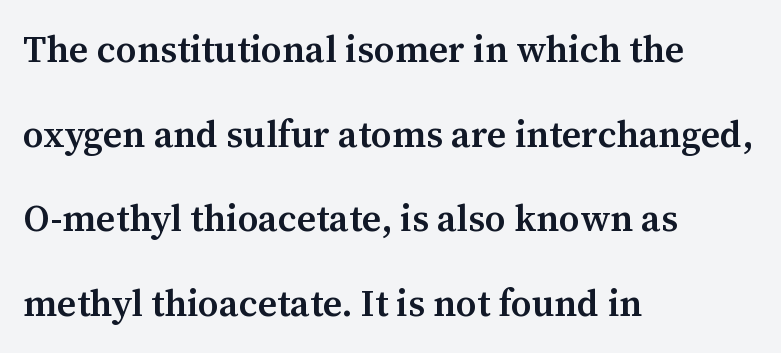
Q: Is the text bold? A: Semi-bold.
Q: Is the text italic (slanted)? A: No, it is upright.
Q: Is the typeface a serif or a sans-serif typeface? A: Serif.
Q: Is the text underlined? A: No.
Q: How is the paragraph aligned? A: Left-aligned.
Q: Is the spacing between letters normal or unusually wide? A: Normal.
Q: Is the spacing between lines tight, normal or loose? A: Loose.
Q: Width (condensed, normal, or wide)? A: Normal.
Q: Stroke contrast? A: Medium.
Q: x-height? A: Medium.
Q: Monospaced? A: No.
